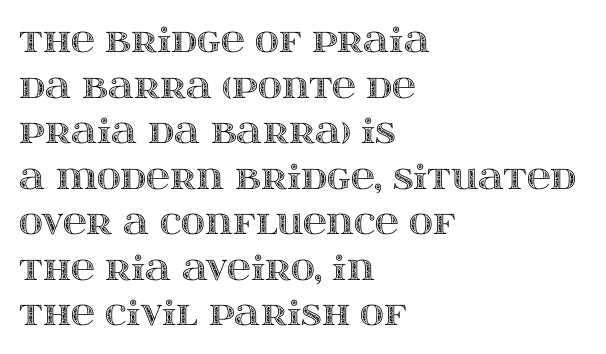
The type sits square on the baseline with zero lean. Beneath every word, the page is bare. The rendering uses natural spacing where letterforms have individual widths. The passage shown stacks its lines at a standard gap. The passage shown has conventional tracking throughout. The compositor pushed each line to the left boundary.
